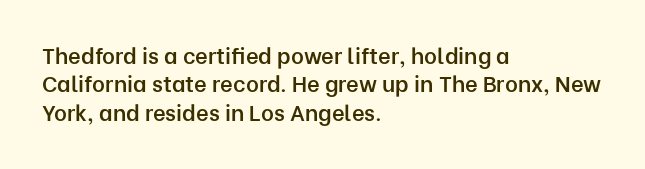
Tall strokes in this sample are plumb rather than angled. Caption: multi-line text, flush left, ragged right. Underline: absent. No extra tracking has been applied to these lines. The passage shown stacks its lines at a standard gap.
